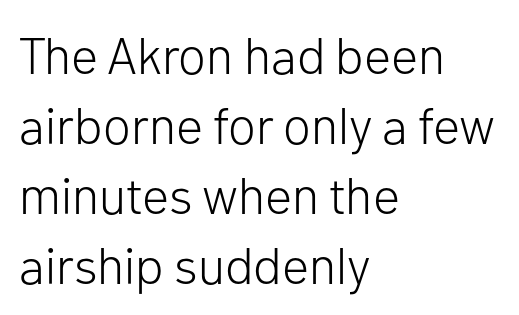
The paragraph has a hard left edge and a soft right edge. Tracking value appears to be zero — textbook default spacing. Descender tails drop into unmarked territory. Notice how the stems are strictly vertical — no italics here. The vertical gap from one line to the next is medium. Character widths vary here, with narrow letters taking less room than wide ones.
